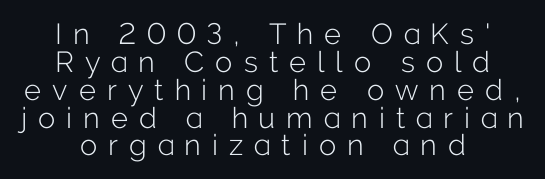
{"serif": "no", "italic": "no", "bold": "no", "weight": "light", "width": "normal", "stroke_contrast": "low", "x_height": "medium", "monospaced": "no", "underline": "no", "align": "center", "line_spacing": "tight", "line_spacing_ratio": 0.96, "letter_spacing": "wide", "letter_spacing_em": 0.38, "glyph_px": 29}
